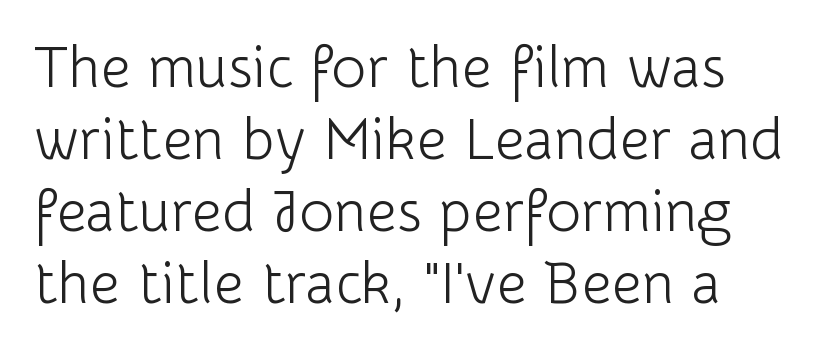
{"serif": "no", "italic": "no", "bold": "no", "weight": "light", "width": "normal", "stroke_contrast": "low", "x_height": "medium", "monospaced": "no", "underline": "no", "line_spacing_ratio": 1.22, "letter_spacing": "normal", "letter_spacing_em": 0.0, "glyph_px": 59}
